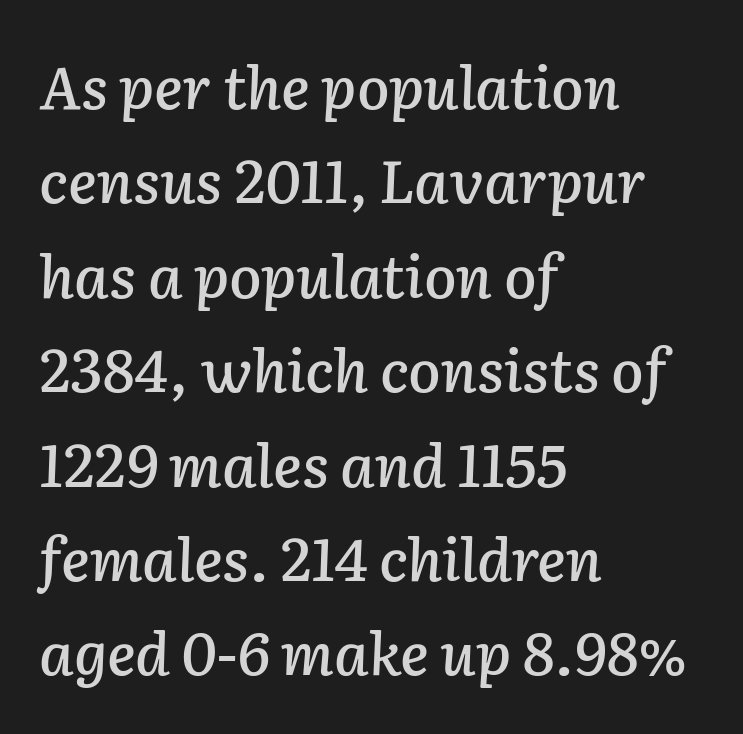
{"italic": "yes", "lean": "right", "slant_degrees": 2, "width": "normal", "stroke_contrast": "low", "x_height": "medium", "monospaced": "no", "underline": "no", "align": "left", "line_spacing": "normal", "line_spacing_ratio": 1.6, "letter_spacing": "normal", "letter_spacing_em": 0.0, "glyph_px": 59}
